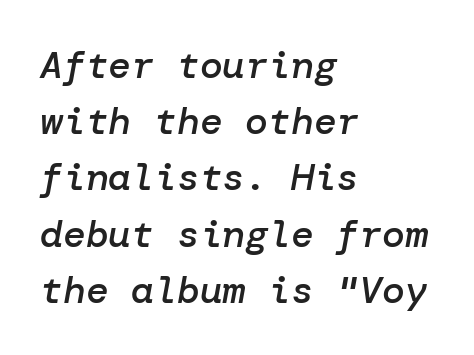
{"italic": "yes", "lean": "right", "slant_degrees": 10, "bold": "semi", "weight": "semibold", "width": "normal", "stroke_contrast": "low", "x_height": "medium", "underline": "no", "align": "left", "line_spacing": "normal", "line_spacing_ratio": 1.48, "letter_spacing": "normal", "letter_spacing_em": 0.0, "glyph_px": 38}
